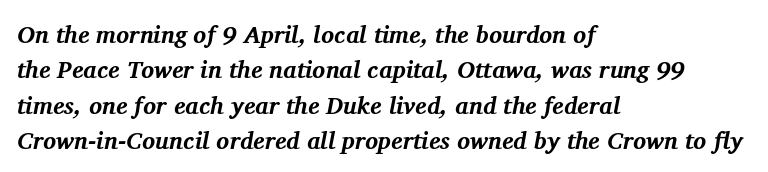
The text carries the slant typical of an italic or oblique font. Does the leading feel generous? No, just average. A classic flush-left, rag-right setting is used for this passage. The typesetting leans heavy: a genuine bold. Spacing between characters is what you'd get straight out of the box.
